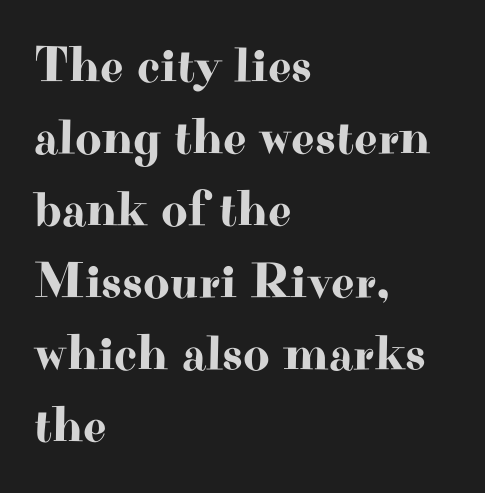
The image shows 51 px wide serif type, upright; set left-aligned, normal line spacing (1.41x), normal letter spacing, not underlined; high stroke contrast and a small x-height.
